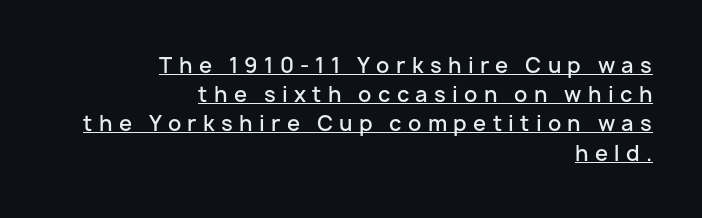
Honestly, the row spacing looks completely unremarkable. Every word sits above its own underline. The rendering uses a semibold face; strokes are thickened but not to full bold. The letters stand upright; this is a roman face.
